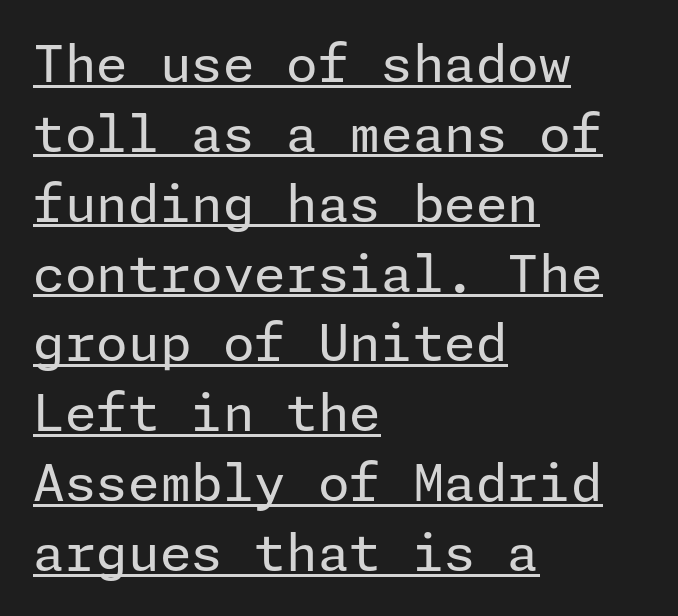
Q: Is the text bold? A: No.
Q: Is the text italic (slanted)? A: No, it is upright.
Q: Is the typeface a serif or a sans-serif typeface? A: Sans-serif.
Q: Is the text underlined? A: Yes.
Q: How is the paragraph aligned? A: Left-aligned.
Q: Is the spacing between letters normal or unusually wide? A: Normal.
Q: Is the spacing between lines tight, normal or loose? A: Normal.
Q: Width (condensed, normal, or wide)? A: Normal.
Q: Stroke contrast? A: Low.
Q: x-height? A: Medium.
